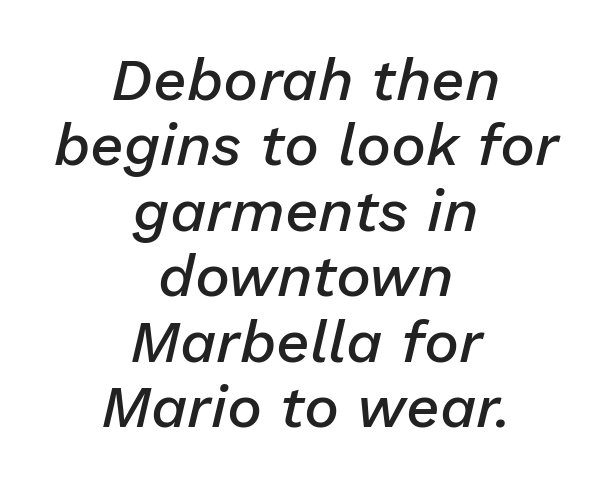
Q: Is the text bold? A: Semi-bold.
Q: Is the text italic (slanted)? A: Yes, it leans right by about 13 degrees.
Q: Is the text underlined? A: No.
Q: How is the paragraph aligned? A: Centered.
Q: Is the spacing between letters normal or unusually wide? A: Normal.
Q: Is the spacing between lines tight, normal or loose? A: Tight.
Q: Width (condensed, normal, or wide)? A: Normal.
Q: Stroke contrast? A: Low.
Q: x-height? A: Medium.
Q: Monospaced? A: No.
